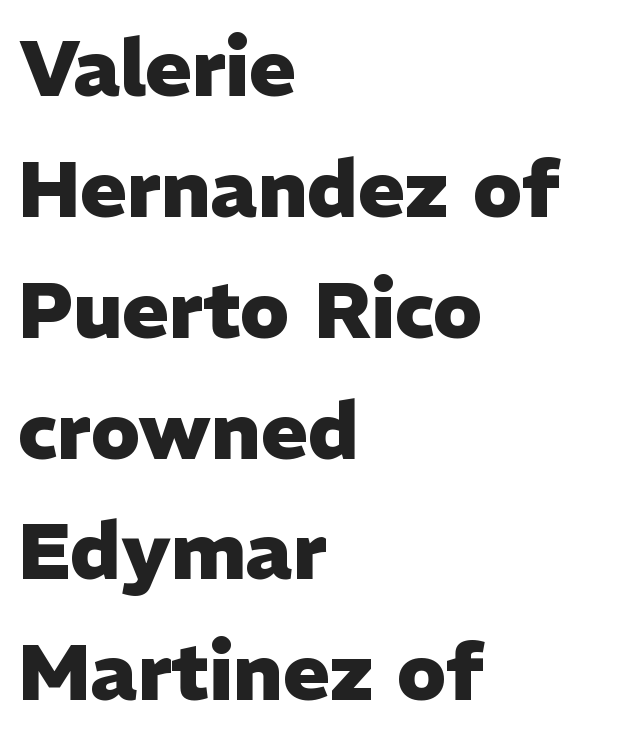
{"serif": "no", "italic": "no", "bold": "yes", "weight": "heavy", "width": "normal", "stroke_contrast": "low", "x_height": "medium", "monospaced": "no", "underline": "no", "align": "left", "line_spacing": "normal", "line_spacing_ratio": 1.53, "letter_spacing": "normal", "letter_spacing_em": 0.0, "glyph_px": 79}
